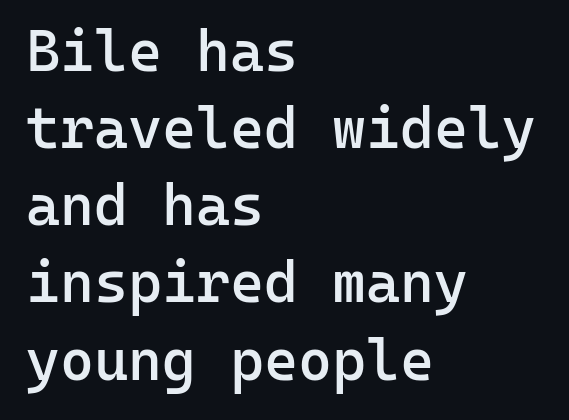
Q: Is the text bold? A: Semi-bold.
Q: Is the text italic (slanted)? A: No, it is upright.
Q: Is the typeface a serif or a sans-serif typeface? A: Sans-serif.
Q: Is the text underlined? A: No.
Q: How is the paragraph aligned? A: Left-aligned.
Q: Is the spacing between letters normal or unusually wide? A: Normal.
Q: Is the spacing between lines tight, normal or loose? A: Normal.
Q: Width (condensed, normal, or wide)? A: Normal.
Q: Stroke contrast? A: Low.
Q: x-height? A: Medium.
Q: Monospaced? A: Yes.
